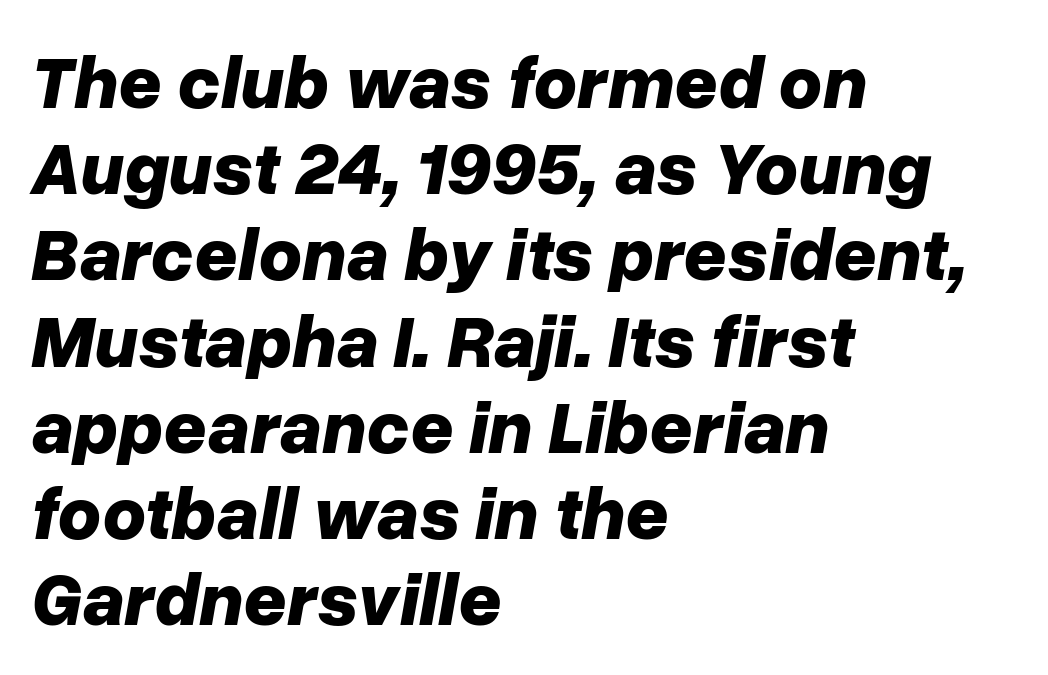
The image shows 75 px bold type, italic (leaning right); set left-aligned, tight line spacing (1.15x), normal letter spacing, not underlined; low stroke contrast and a medium x-height.
